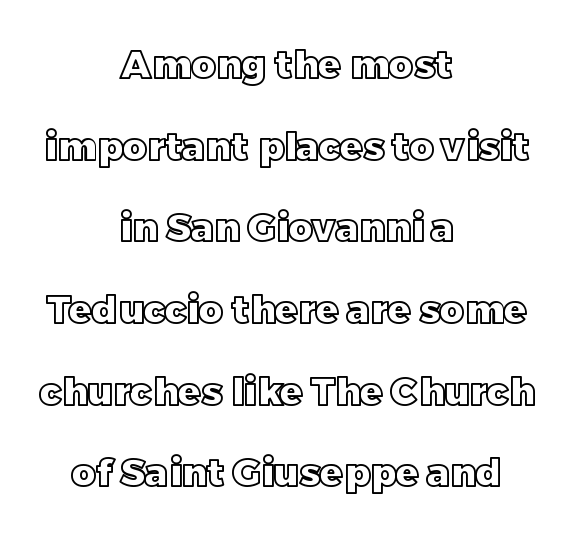
The image shows 38 px text type, upright; set centered, loose line spacing (2.15x), normal letter spacing, not underlined; a large x-height.
